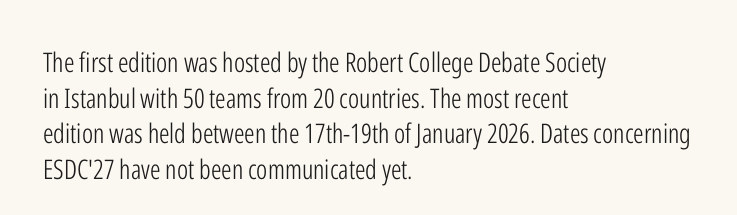
Q: Is the text bold? A: No.
Q: Is the text italic (slanted)? A: No, it is upright.
Q: Is the text underlined? A: No.
Q: How is the paragraph aligned? A: Left-aligned.
Q: Is the spacing between letters normal or unusually wide? A: Normal.
Q: Is the spacing between lines tight, normal or loose? A: Normal.
